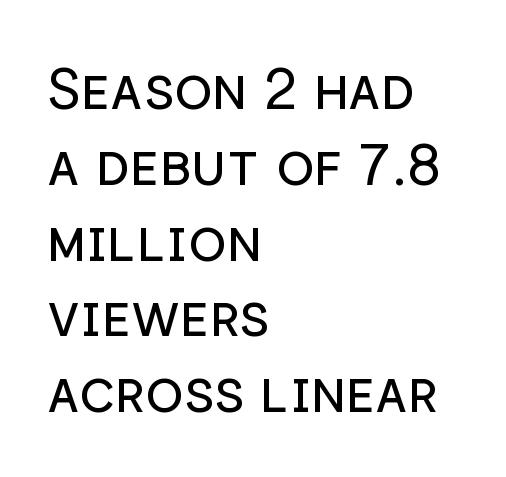
{"serif": "no", "italic": "no", "bold": "no", "weight": "regular", "width": "normal", "stroke_contrast": "low", "x_height": "medium", "monospaced": "no", "underline": "no", "align": "left", "line_spacing": "normal", "line_spacing_ratio": 1.33, "letter_spacing": "normal", "letter_spacing_em": 0.0, "glyph_px": 57}
